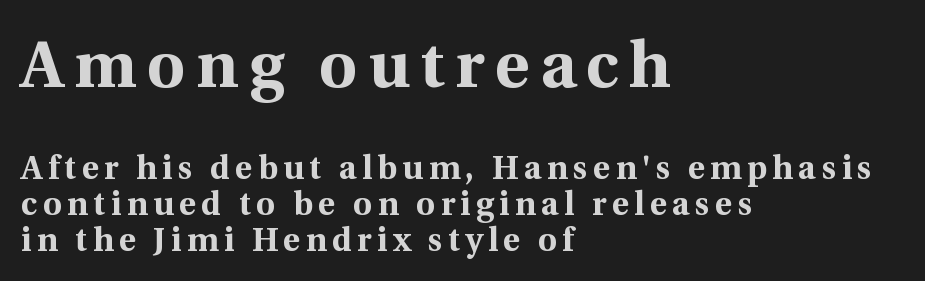
Q: Is the text bold? A: Yes.
Q: Is the text italic (slanted)? A: No, it is upright.
Q: Is the typeface a serif or a sans-serif typeface? A: Serif.
Q: Is the text underlined? A: No.
Q: How is the paragraph aligned? A: Left-aligned.
Q: Is the spacing between lines tight, normal or loose? A: Tight.
Q: Which block of text is set in a larger size, the first (top) or the second (bottom)? A: The first (top) one.
Q: Width (condensed, normal, or wide)? A: Normal.
Q: x-height? A: Medium.
Q: Monospaced? A: No.
